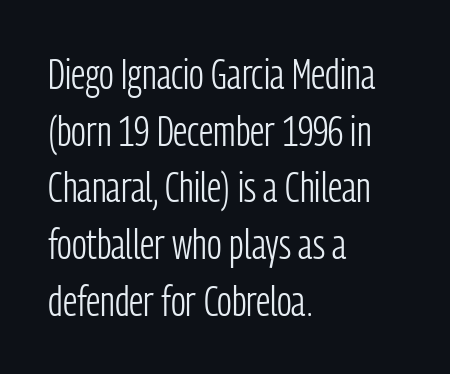
The image shows 42 px light, condensed sans-serif type, upright; set left-aligned, normal line spacing (1.35x), normal letter spacing, not underlined; low stroke contrast and a medium x-height.
